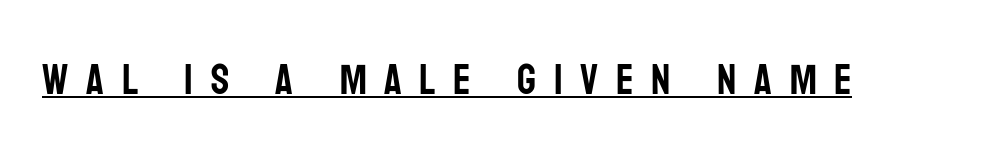
The image shows 42 px condensed sans-serif type, upright; set unusually wide letter spacing (+0.42 em), underlined; low stroke contrast and a large x-height.
